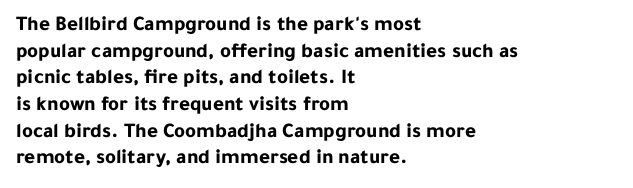
{"italic": "no", "bold": "yes", "underline": "no", "align": "left", "line_spacing": "normal", "line_spacing_ratio": 1.27, "letter_spacing": "normal", "letter_spacing_em": 0.0, "glyph_px": 21}
